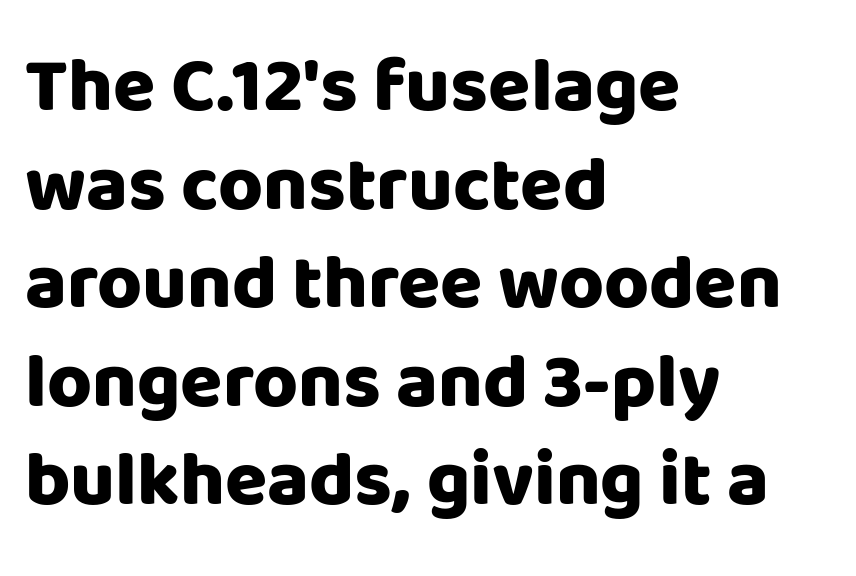
{"serif": "no", "italic": "no", "bold": "yes", "weight": "heavy", "width": "normal", "stroke_contrast": "low", "x_height": "large", "monospaced": "no", "underline": "no", "align": "left", "line_spacing": "normal", "line_spacing_ratio": 1.28, "letter_spacing": "normal", "letter_spacing_em": 0.0, "glyph_px": 77}
